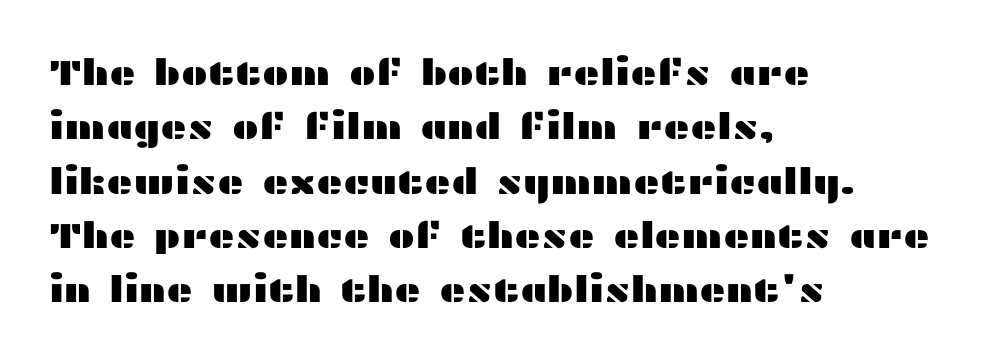
Q: Is the text italic (slanted)? A: No, it is upright.
Q: Is the typeface a serif or a sans-serif typeface? A: Sans-serif.
Q: Is the text underlined? A: No.
Q: How is the paragraph aligned? A: Left-aligned.
Q: Is the spacing between letters normal or unusually wide? A: Normal.
Q: Is the spacing between lines tight, normal or loose? A: Normal.
Q: Width (condensed, normal, or wide)? A: Wide.
Q: Stroke contrast? A: Medium.
Q: x-height? A: Medium.
Q: Monospaced? A: No.
